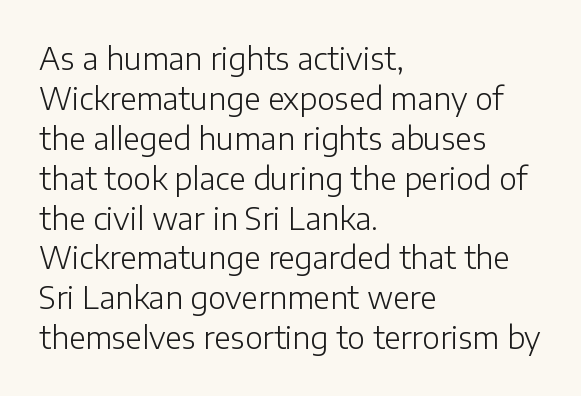
{"serif": "no", "italic": "no", "bold": "no", "weight": "light", "width": "normal", "stroke_contrast": "low", "x_height": "medium", "monospaced": "no", "underline": "no", "align": "left", "line_spacing": "normal", "line_spacing_ratio": 1.33, "letter_spacing": "normal", "letter_spacing_em": 0.0, "glyph_px": 30}
